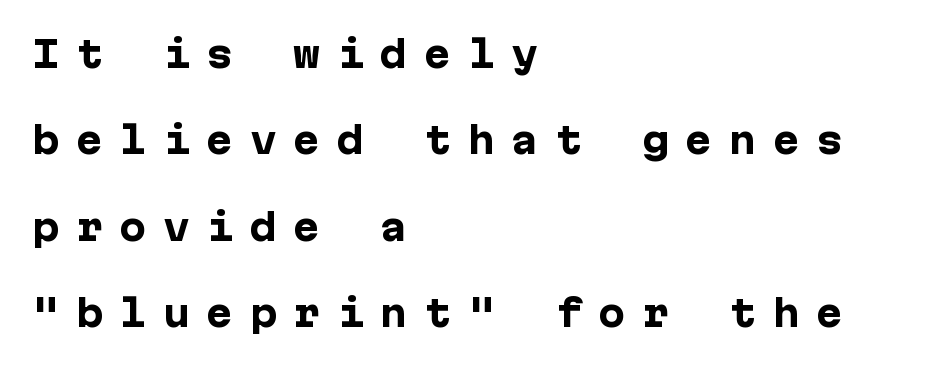
{"serif": "no", "italic": "no", "bold": "yes", "weight": "heavy", "width": "normal", "stroke_contrast": "low", "x_height": "medium", "underline": "no", "align": "left", "line_spacing": "loose", "line_spacing_ratio": 2.4, "letter_spacing": "wide", "letter_spacing_em": 0.46, "glyph_px": 36}
